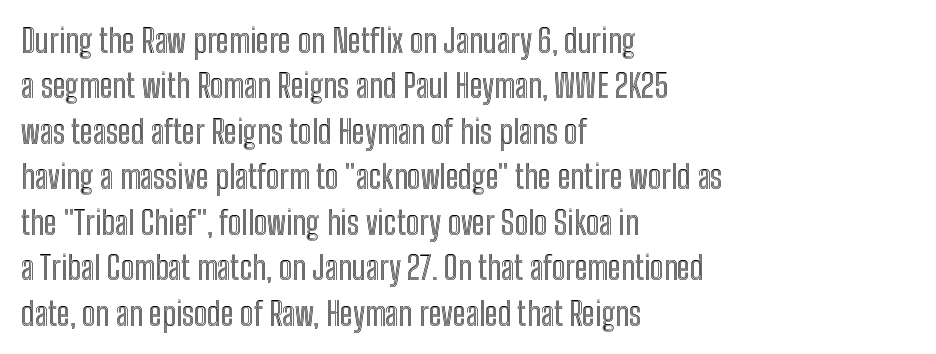
The tracking reads as untouched default to a designer's eye. The passage shown is not underscored anywhere. The font's upright variant was chosen for this text. Casual observation: everything's shoved over to the left. Varying glyph widths throughout — classic text-font behaviour.
